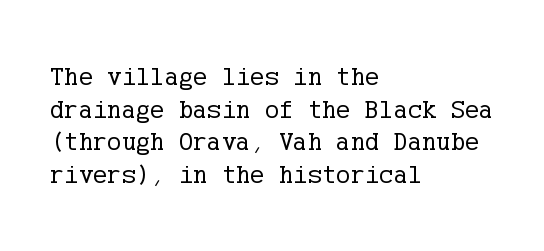
The image shows 27 px text type, upright; set left-aligned, line spacing 1.21x, normal letter spacing, not underlined.
